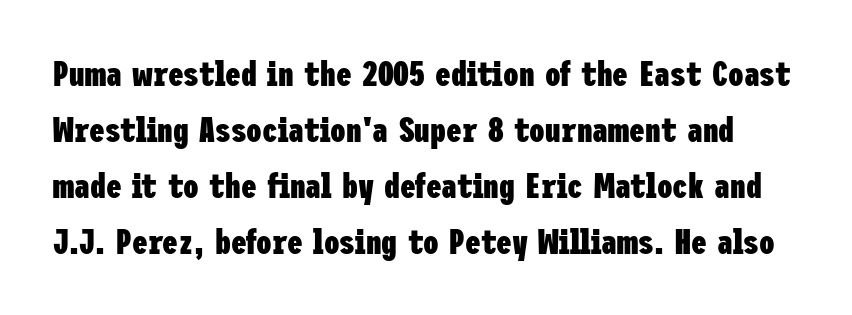
The image shows 35 px heavy, condensed sans-serif type, upright; set normal line spacing (1.6x), normal letter spacing, not underlined; low stroke contrast and a medium x-height.
